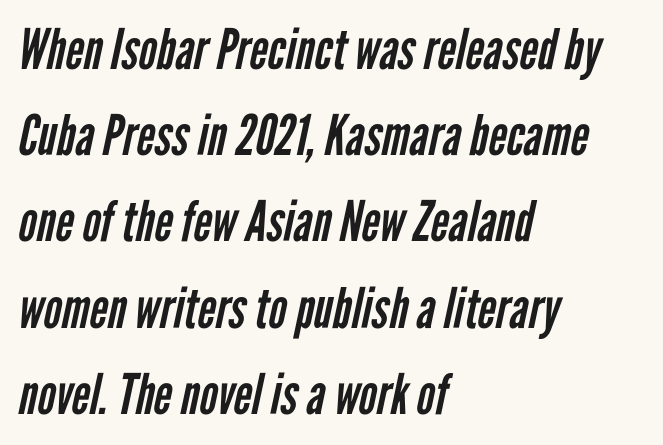
Q: Is the text bold? A: No.
Q: Is the typeface a serif or a sans-serif typeface? A: Sans-serif.
Q: Is the text underlined? A: No.
Q: How is the paragraph aligned? A: Left-aligned.
Q: Is the spacing between letters normal or unusually wide? A: Normal.
Q: Is the spacing between lines tight, normal or loose? A: Normal.
Q: Width (condensed, normal, or wide)? A: Condensed.
Q: Stroke contrast? A: Low.
Q: x-height? A: Medium.
Q: Monospaced? A: No.
